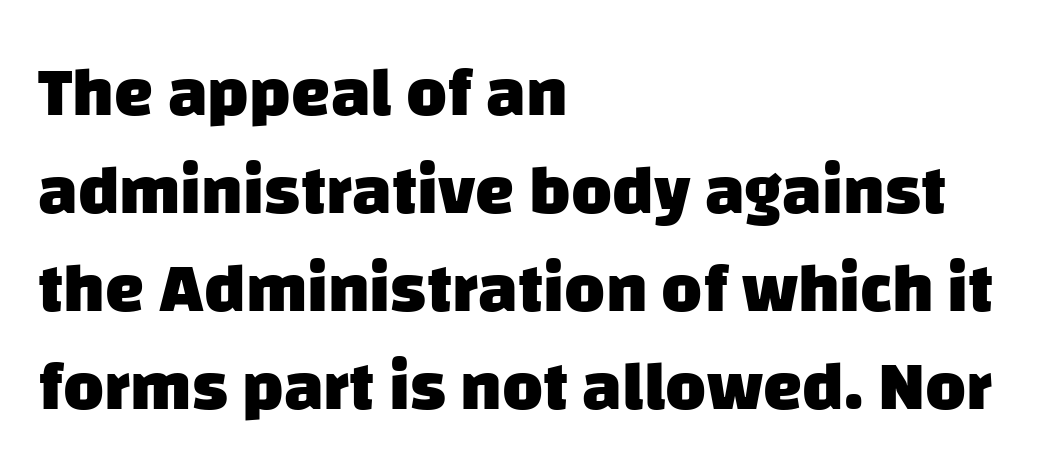
These lines are rendered in a variable-pitch font. Each letter's strokes conclude bluntly, with no projecting serifs. Weight check: bold — yes, fully. A typesetter would call this zero additional tracking.
